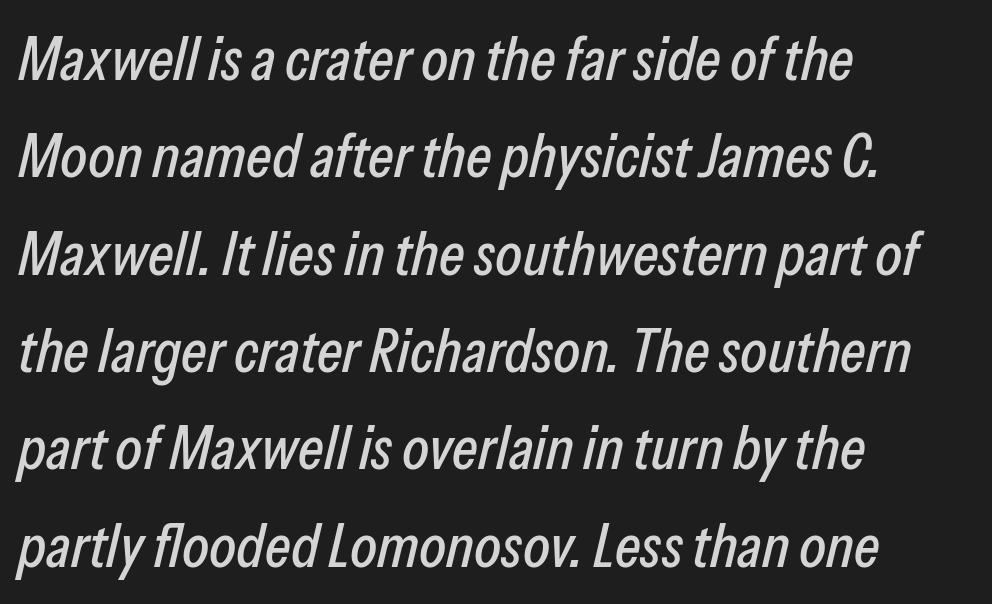
{"italic": "yes", "lean": "right", "slant_degrees": 13, "width": "condensed", "stroke_contrast": "low", "x_height": "medium", "monospaced": "no", "underline": "no", "align": "left", "line_spacing": "normal", "line_spacing_ratio": 1.57, "letter_spacing": "normal", "letter_spacing_em": 0.0, "glyph_px": 62}
